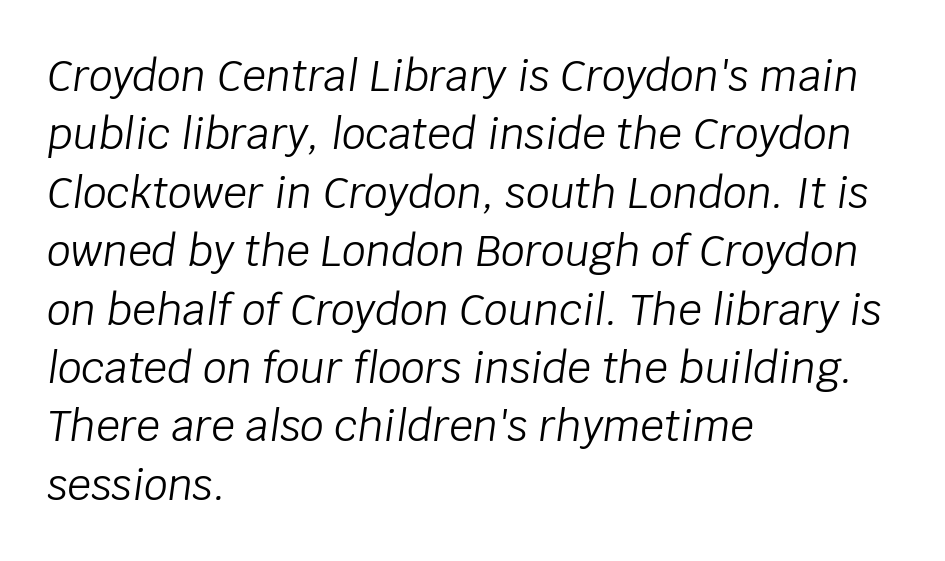
{"italic": "yes", "lean": "right", "slant_degrees": 8, "bold": "no", "weight": "light", "width": "normal", "stroke_contrast": "low", "x_height": "large", "monospaced": "no", "underline": "no", "align": "left", "line_spacing": "normal", "line_spacing_ratio": 1.39, "letter_spacing": "normal", "letter_spacing_em": 0.0, "glyph_px": 42}
